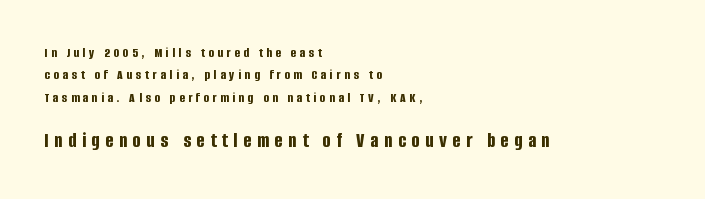
{"italic": "no", "bold": "yes", "underline": "no", "align": "left", "line_spacing": "normal", "line_spacing_ratio": 1.6, "letter_spacing": "wide", "letter_spacing_em": 0.27, "larger_block": "second", "size_ratio": 1.5, "glyph_px": 21}
